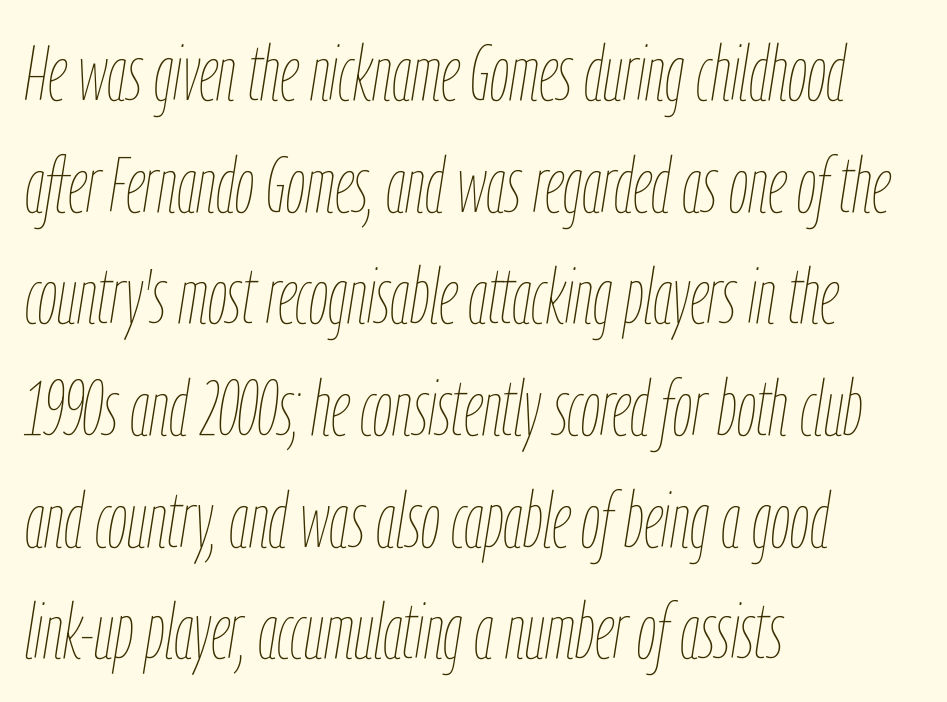
The specimen omits any rule beneath the text block's lines. Is the block centered? No — it sits flush against the left margin. Is this a heavy cut? Hardly; it is regular or lighter. Honestly, the row spacing looks completely unremarkable.
